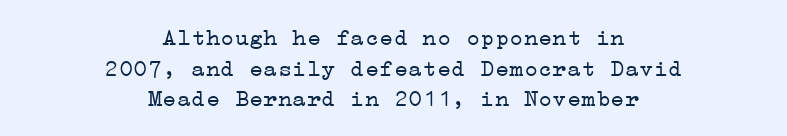
The image shows 24 px text type, upright; set centered, normal line spacing (1.28x), normal letter spacing, not underlined.
